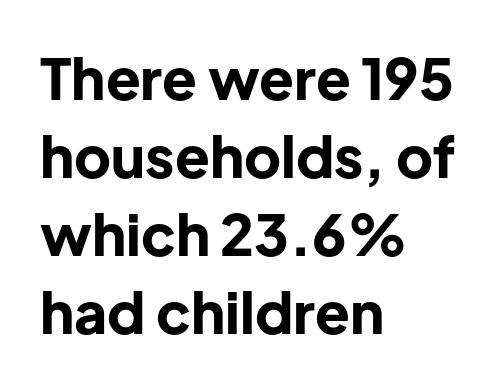
Q: Is the text bold? A: Yes.
Q: Is the text italic (slanted)? A: No, it is upright.
Q: Is the typeface a serif or a sans-serif typeface? A: Sans-serif.
Q: Is the text underlined? A: No.
Q: How is the paragraph aligned? A: Left-aligned.
Q: Is the spacing between letters normal or unusually wide? A: Normal.
Q: Is the spacing between lines tight, normal or loose? A: Normal.
Q: Width (condensed, normal, or wide)? A: Normal.
Q: Stroke contrast? A: Low.
Q: x-height? A: Medium.
Q: Monospaced? A: No.
